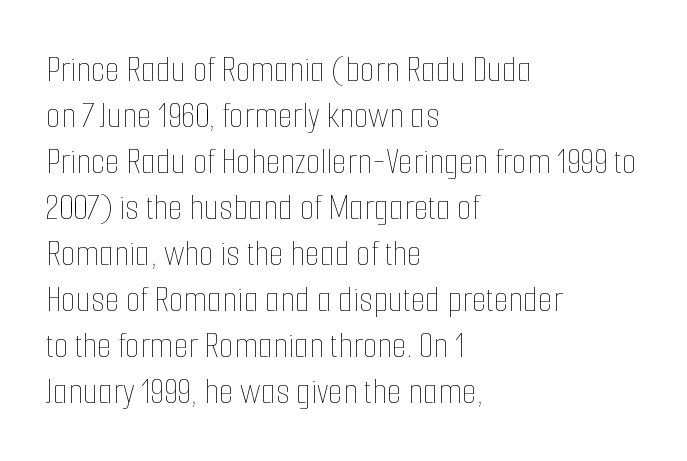
{"italic": "no", "bold": "no", "weight": "thin", "width": "condensed", "stroke_contrast": "low", "x_height": "medium", "monospaced": "no", "underline": "no", "align": "left", "line_spacing_ratio": 1.21, "letter_spacing": "normal", "letter_spacing_em": 0.0, "glyph_px": 38}
